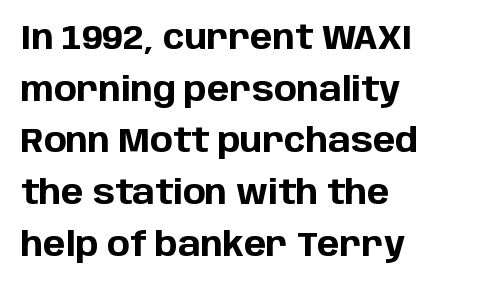
{"serif": "no", "italic": "no", "bold": "yes", "weight": "bold", "width": "normal", "stroke_contrast": "low", "x_height": "large", "monospaced": "no", "underline": "no", "align": "left", "line_spacing": "normal", "line_spacing_ratio": 1.52, "letter_spacing": "normal", "letter_spacing_em": 0.0, "glyph_px": 34}
